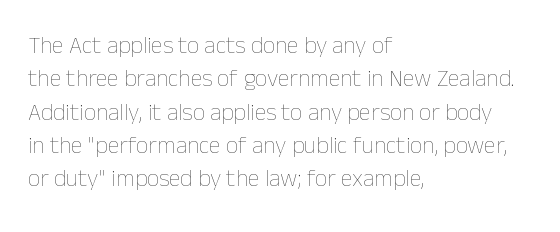
{"italic": "no", "bold": "no", "underline": "no", "align": "left", "line_spacing": "normal", "line_spacing_ratio": 1.39, "letter_spacing": "normal", "letter_spacing_em": 0.0, "glyph_px": 24}
